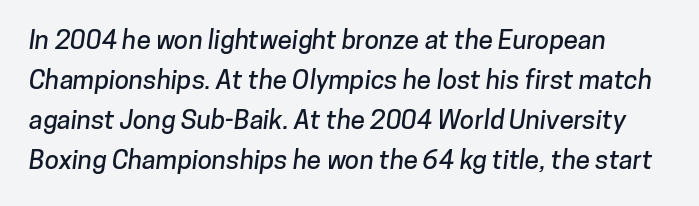
If you measured baseline to baseline, you'd find a middling distance. Descenders are the only things crossing below the line. These lines keep a tight, regular rhythm from letter to letter.
